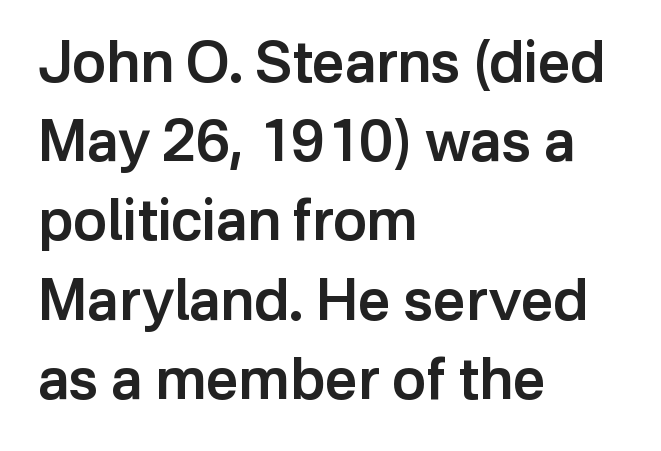
On the weight axis this lands at semibold, roughly 600. Students, note that the glyphs here touch the page at normal intervals. Each letter's strokes conclude bluntly, with no projecting serifs. Italic? Not at all — the glyphs are vertical. Quick note: interline space is typical.
